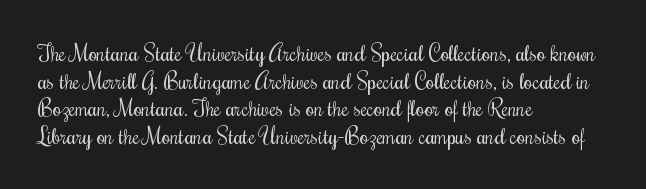
The typeface has the unassuming heft of standard copy or less. A clean baseline with only descenders dipping below it. Default kerning and tracking; the words read as compact shapes.
